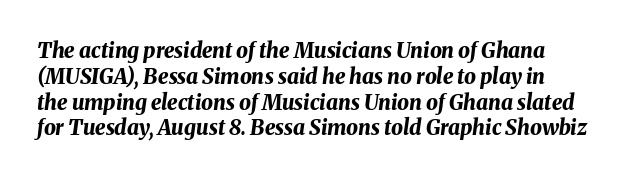
{"italic": "yes", "lean": "right", "slant_degrees": 8, "bold": "yes", "underline": "no", "line_spacing_ratio": 1.23, "letter_spacing": "normal", "letter_spacing_em": 0.0, "glyph_px": 21}
